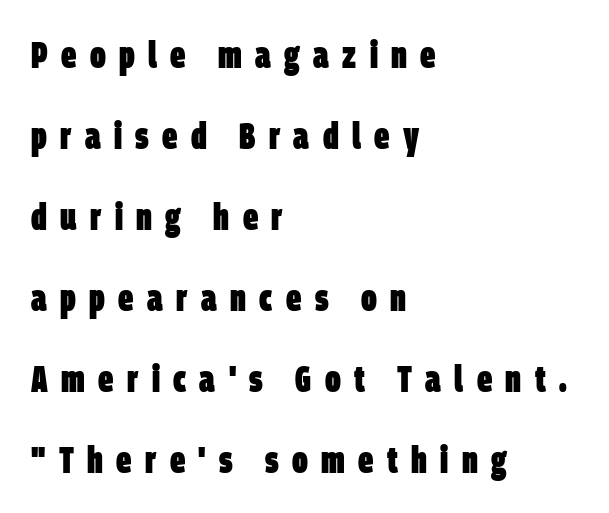
{"serif": "no", "bold": "yes", "weight": "heavy", "width": "condensed", "stroke_contrast": "low", "x_height": "large", "monospaced": "no", "underline": "no", "align": "left", "line_spacing": "loose", "line_spacing_ratio": 2.13, "letter_spacing": "wide", "letter_spacing_em": 0.35, "glyph_px": 38}
